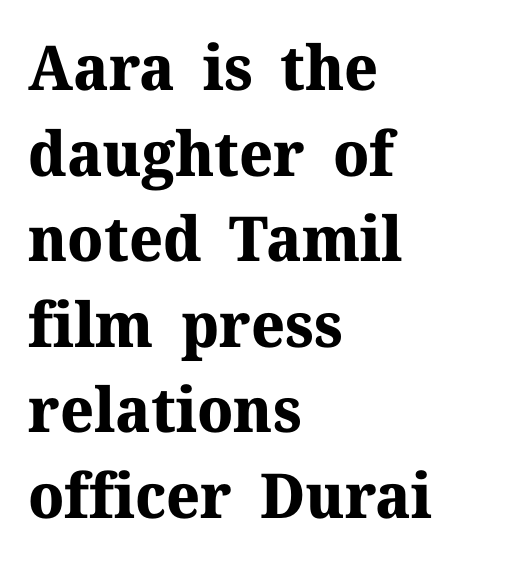
Pretty heavy lettering here — definitely bold. The rag falls on the right side of this text block. Proportional: the letters do not fall into vertical columns. Nobody drew a line under any word here. Each new line begins a customary step beneath the previous one. Regarding serifs, this sample has them.
